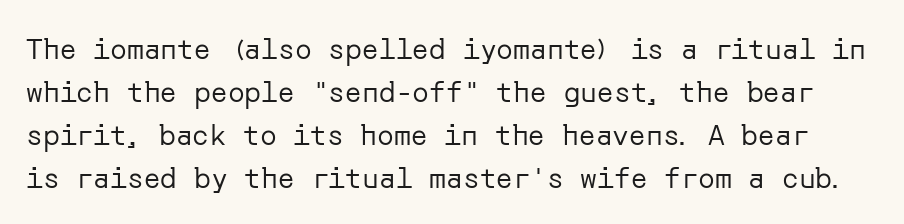
The image shows 28 px regular-weight sans-serif type, upright; set normal line spacing (1.54x), normal letter spacing, not underlined; low stroke contrast and a medium x-height.
